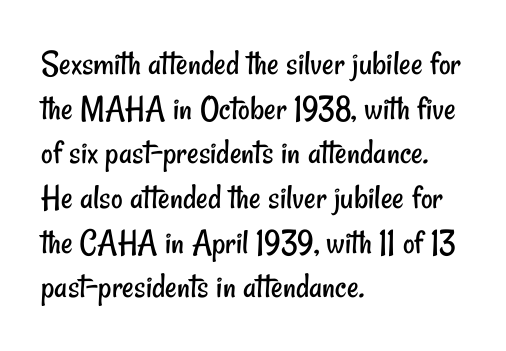
The image shows 36 px regular-weight, condensed sans-serif type; set left-aligned, line spacing 1.24x, normal letter spacing, not underlined; low stroke contrast and a small x-height.
